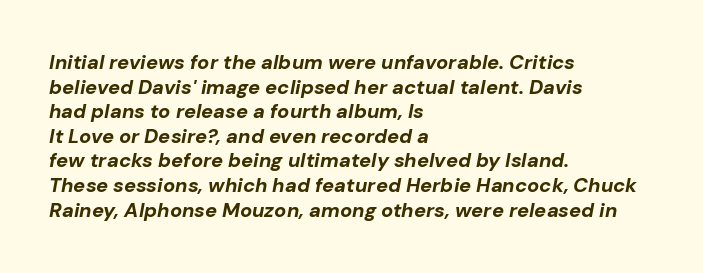
Lines of text with bare space underneath. A typesetter would call this zero additional tracking. These lines carry a lot of weight — the face is fully bold. This sample uses an oblique cut, with every glyph tilted off the vertical. These lines are set flush left with a ragged right edge.
